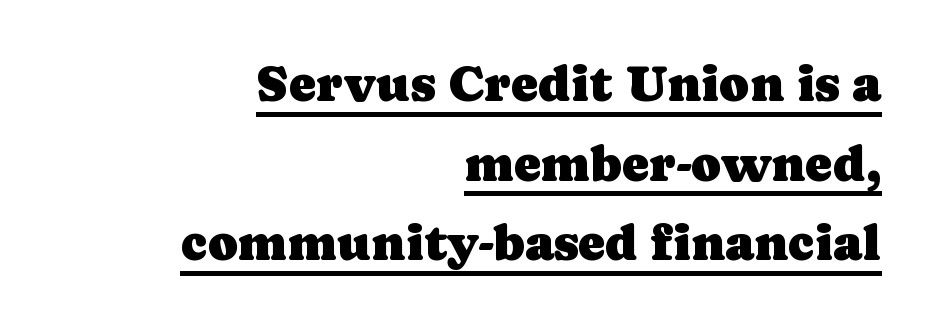
{"serif": "yes", "italic": "no", "width": "normal", "stroke_contrast": "low", "x_height": "medium", "monospaced": "no", "underline": "yes", "align": "right", "line_spacing": "normal", "line_spacing_ratio": 1.56, "letter_spacing": "normal", "letter_spacing_em": 0.0, "glyph_px": 51}
